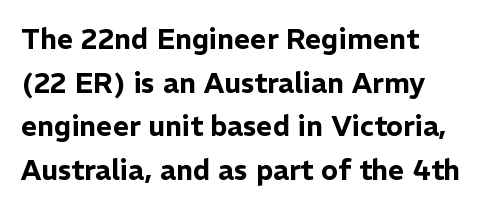
The image shows 28 px sans-serif type, upright; set left-aligned, normal line spacing (1.56x), normal letter spacing, not underlined; low stroke contrast and a medium x-height.
